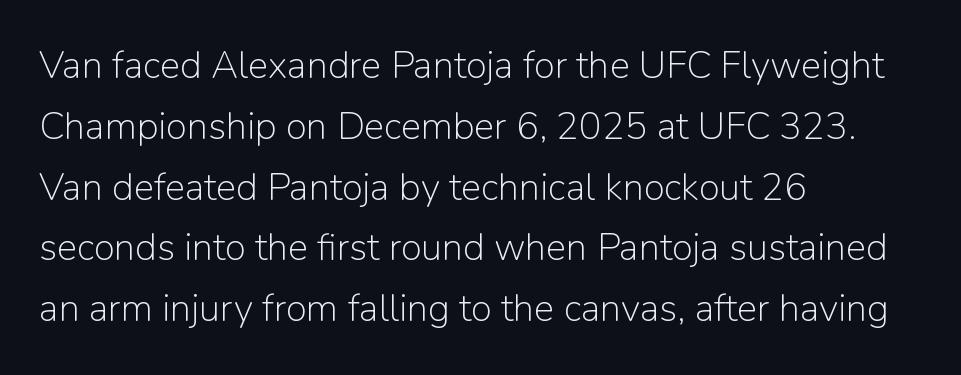
The image shows 38 px light sans-serif type, upright; set left-aligned, normal line spacing (1.6x), normal letter spacing, not underlined; low stroke contrast and a medium x-height.
